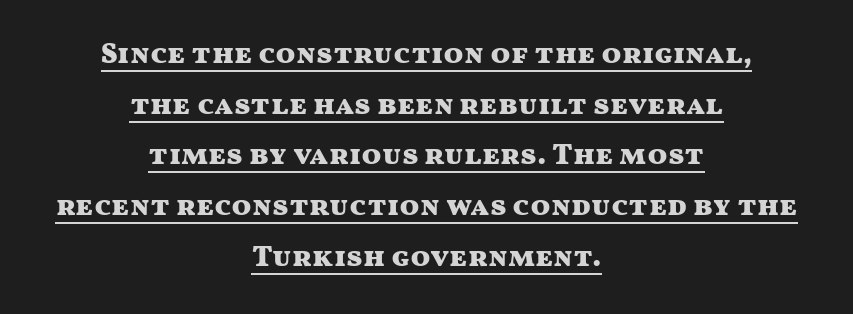
Q: Is the text bold? A: Yes.
Q: Is the text italic (slanted)? A: No, it is upright.
Q: Is the typeface a serif or a sans-serif typeface? A: Sans-serif.
Q: Is the text underlined? A: Yes.
Q: How is the paragraph aligned? A: Centered.
Q: Is the spacing between letters normal or unusually wide? A: Normal.
Q: Width (condensed, normal, or wide)? A: Wide.
Q: Stroke contrast? A: Medium.
Q: x-height? A: Medium.
Q: Monospaced? A: No.
